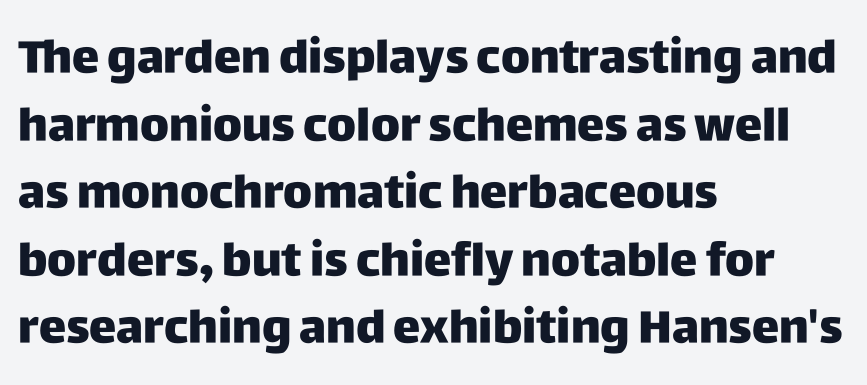
Q: Is the text italic (slanted)? A: No, it is upright.
Q: Is the typeface a serif or a sans-serif typeface? A: Sans-serif.
Q: Is the text underlined? A: No.
Q: How is the paragraph aligned? A: Left-aligned.
Q: Is the spacing between letters normal or unusually wide? A: Normal.
Q: Is the spacing between lines tight, normal or loose? A: Normal.
Q: Width (condensed, normal, or wide)? A: Normal.
Q: Stroke contrast? A: Low.
Q: x-height? A: Large.
Q: Monospaced? A: No.
